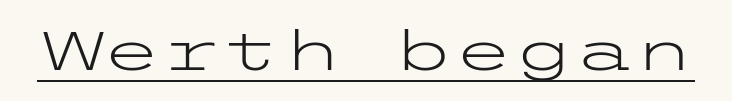
The image shows 55 px light, wide sans-serif type, upright; set normal letter spacing, underlined; low stroke contrast and a medium x-height.
